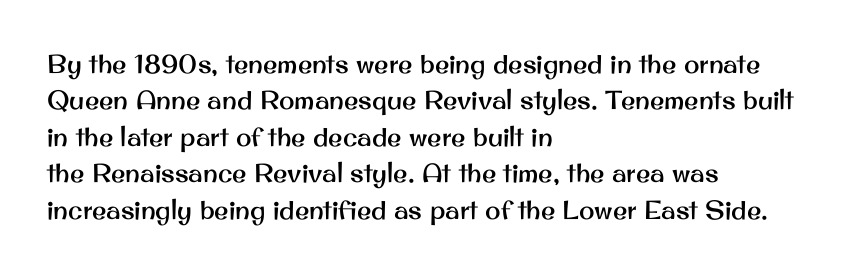
Each line starts at the same left margin while the right side varies. There is no visible air inserted between adjacent glyphs. Baseline-to-baseline distance is the conventional proportion of letter height. No italicization has been applied; the sample stays upright.
